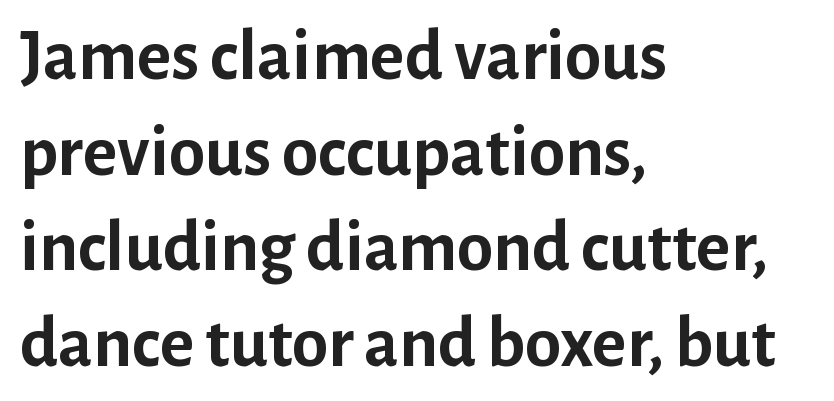
The image shows 73 px semibold sans-serif type, upright; set left-aligned, normal line spacing (1.31x), normal letter spacing, not underlined; low stroke contrast and a medium x-height.
